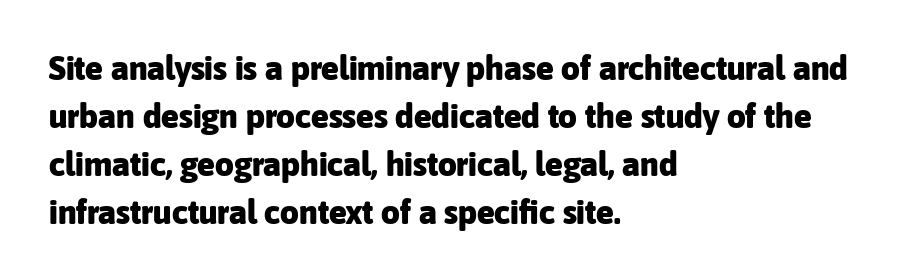
Q: Is the text bold? A: Yes.
Q: Is the text italic (slanted)? A: No, it is upright.
Q: Is the typeface a serif or a sans-serif typeface? A: Sans-serif.
Q: Is the text underlined? A: No.
Q: How is the paragraph aligned? A: Left-aligned.
Q: Is the spacing between letters normal or unusually wide? A: Normal.
Q: Is the spacing between lines tight, normal or loose? A: Normal.
Q: Width (condensed, normal, or wide)? A: Normal.
Q: Stroke contrast? A: Low.
Q: x-height? A: Medium.
Q: Monospaced? A: No.
